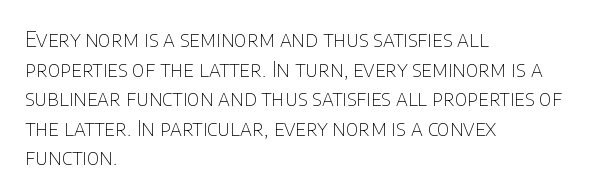
{"italic": "no", "bold": "no", "underline": "no", "align": "left", "line_spacing": "normal", "line_spacing_ratio": 1.41, "letter_spacing": "normal", "letter_spacing_em": 0.0, "glyph_px": 21}
